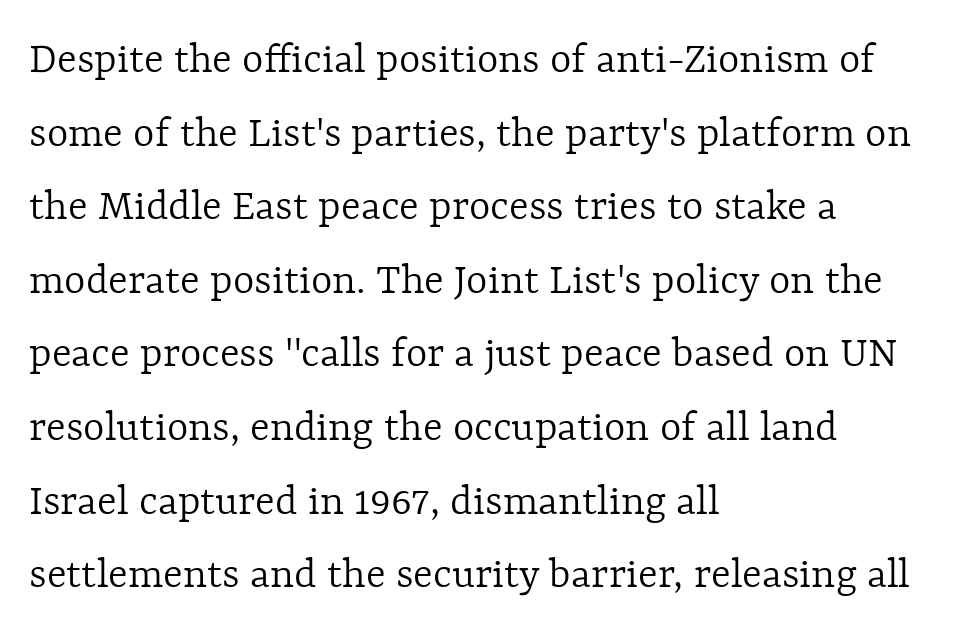
{"italic": "no", "bold": "no", "weight": "light", "width": "normal", "x_height": "medium", "monospaced": "no", "underline": "no", "align": "left", "line_spacing": "normal", "line_spacing_ratio": 1.6, "letter_spacing": "normal", "letter_spacing_em": 0.0, "glyph_px": 46}
